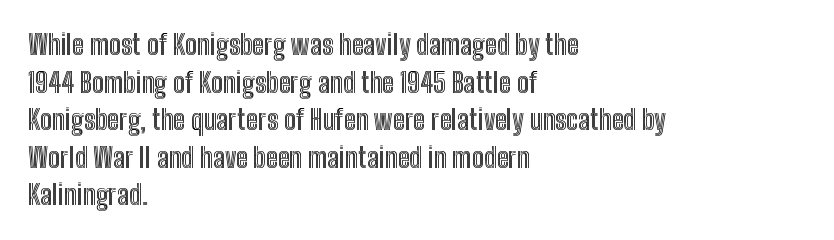
Plain, unruled lines of type. The lines in this sample share a left origin and differ only in where they stop. The specimen reads as upright at a glance. Letter spacing: default. If you measured baseline to baseline, you'd find a middling distance.
